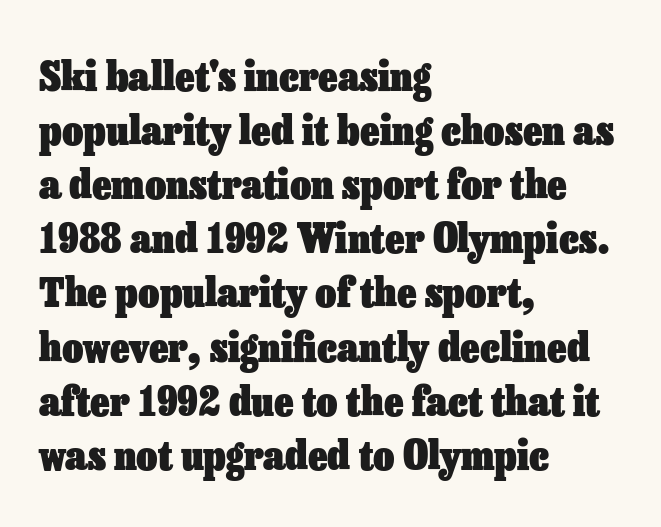
Type without underlining. A roman cut, with each character standing at attention. Horizontal bands of white between lines are of average thickness. The letters advance in unequal steps, a hallmark of proportional type. The letters sit at their default tracking, neither squeezed nor spread.
